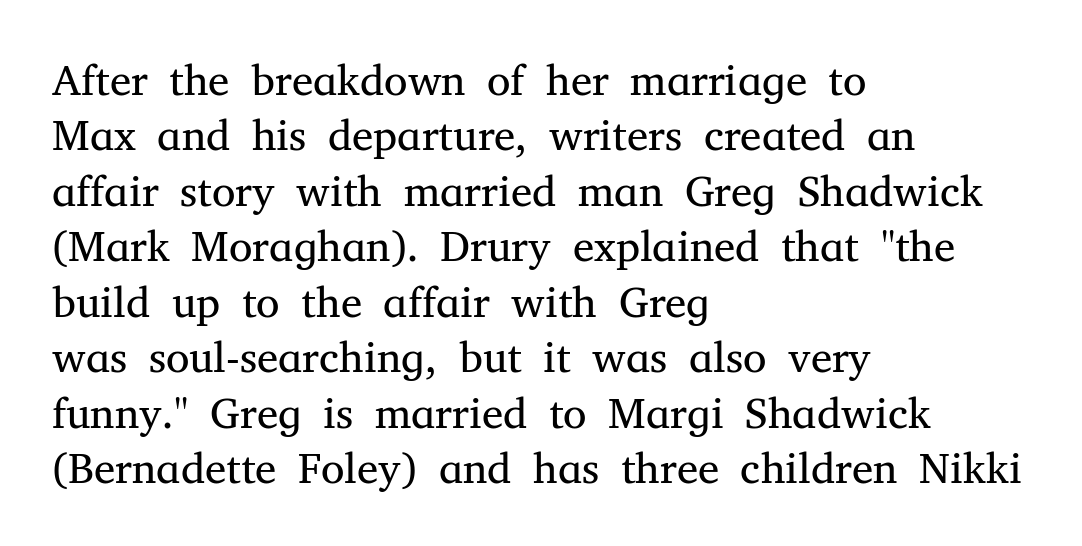
Q: Is the text bold? A: No.
Q: Is the text italic (slanted)? A: No, it is upright.
Q: Is the typeface a serif or a sans-serif typeface? A: Serif.
Q: Is the text underlined? A: No.
Q: How is the paragraph aligned? A: Left-aligned.
Q: Is the spacing between letters normal or unusually wide? A: Normal.
Q: Is the spacing between lines tight, normal or loose? A: Normal.
Q: Width (condensed, normal, or wide)? A: Normal.
Q: Stroke contrast? A: Medium.
Q: x-height? A: Medium.
Q: Monospaced? A: No.
